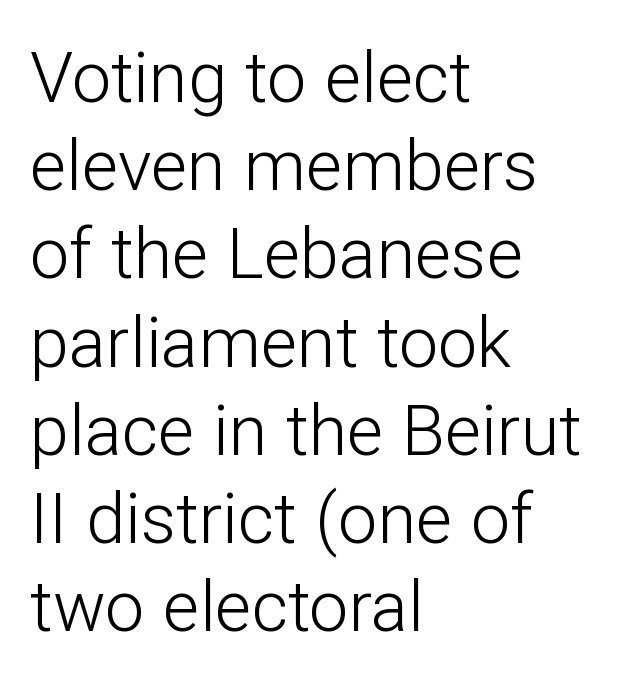
The image shows 70 px light sans-serif type, upright; set left-aligned, normal line spacing (1.26x), normal letter spacing, not underlined; low stroke contrast and a medium x-height.
